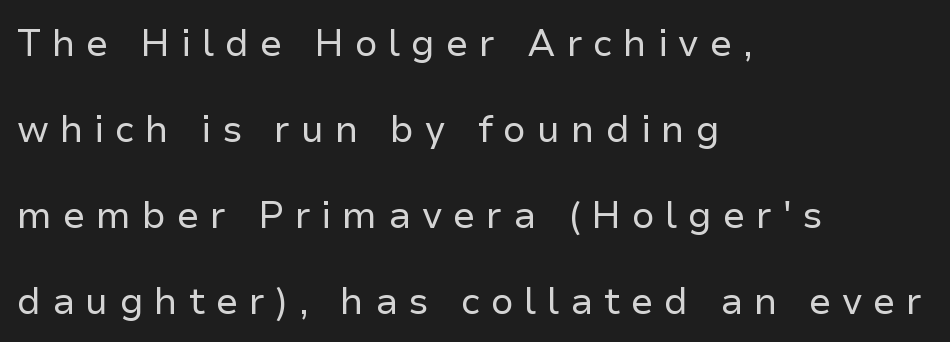
{"serif": "no", "italic": "no", "bold": "no", "weight": "regular", "width": "normal", "stroke_contrast": "low", "x_height": "medium", "monospaced": "no", "underline": "no", "align": "left", "line_spacing": "loose", "line_spacing_ratio": 2.32, "letter_spacing": "wide", "letter_spacing_em": 0.29, "glyph_px": 37}
